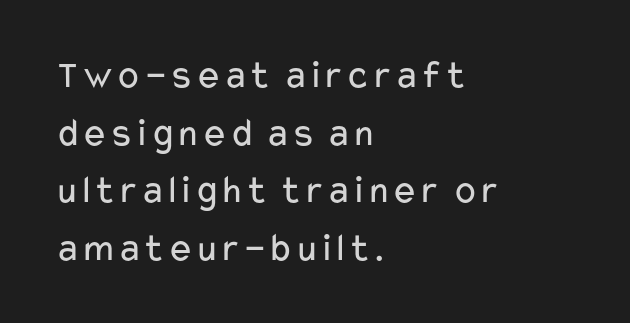
The image shows 40 px regular-weight, wide sans-serif type, upright; set left-aligned, normal line spacing (1.44x), normal letter spacing, not underlined; low stroke contrast and a medium x-height.
